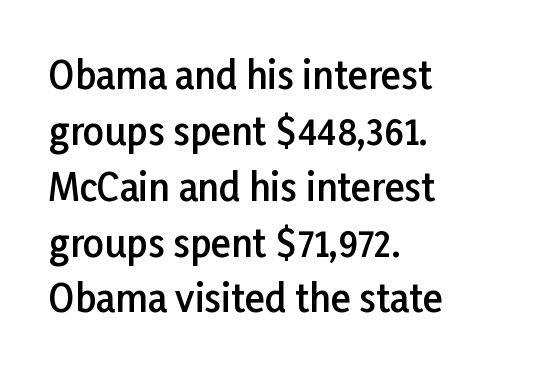
{"serif": "no", "italic": "no", "bold": "semi", "weight": "semibold", "width": "normal", "stroke_contrast": "low", "x_height": "medium", "monospaced": "no", "underline": "no", "align": "left", "line_spacing": "normal", "line_spacing_ratio": 1.51, "letter_spacing": "normal", "letter_spacing_em": 0.0, "glyph_px": 37}
